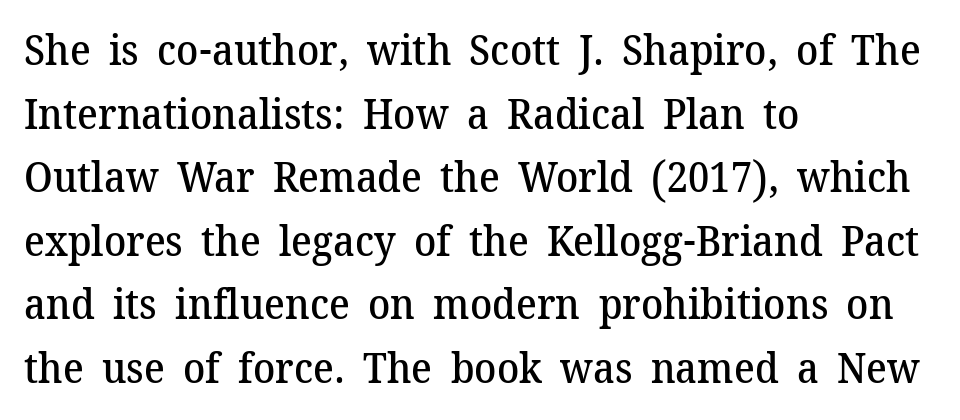
The image shows 41 px semibold serif type, upright; set left-aligned, normal line spacing (1.55x), normal letter spacing, not underlined; medium stroke contrast and a medium x-height.
